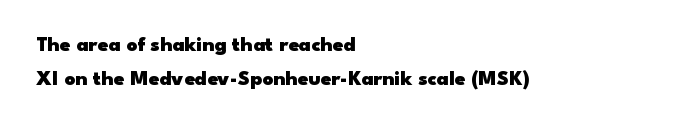
{"italic": "no", "bold": "yes", "underline": "no", "align": "left", "line_spacing": "normal", "line_spacing_ratio": 1.62, "letter_spacing": "normal", "letter_spacing_em": 0.0, "glyph_px": 21}
